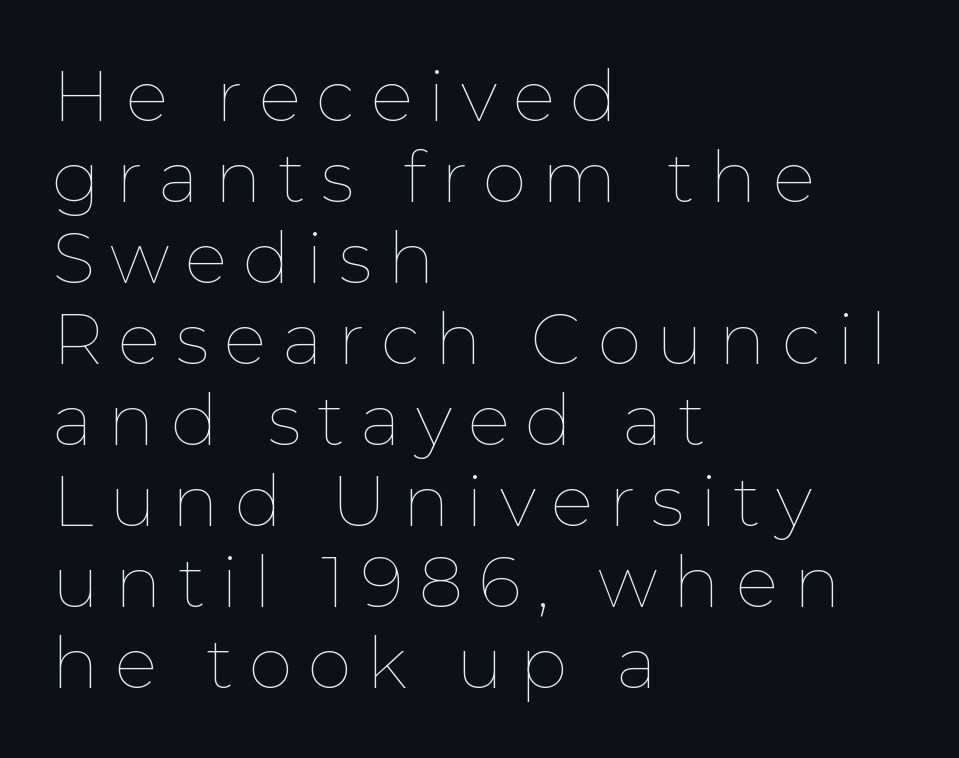
{"italic": "no", "bold": "no", "weight": "thin", "width": "normal", "stroke_contrast": "low", "x_height": "medium", "monospaced": "no", "underline": "no", "align": "left", "line_spacing": "tight", "line_spacing_ratio": 1.14, "letter_spacing": "wide", "letter_spacing_em": 0.22, "glyph_px": 71}
